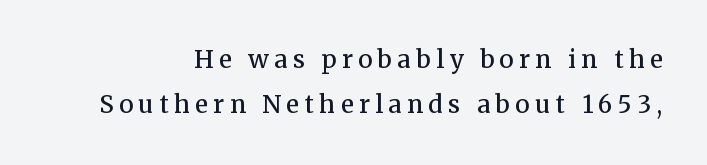
{"italic": "no", "bold": "semi", "underline": "no", "line_spacing_ratio": 1.89, "letter_spacing": "wide", "letter_spacing_em": 0.23, "glyph_px": 24}
